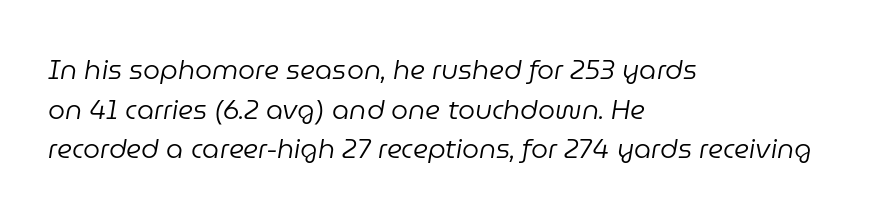
Slant detected: the letters are inclined. Caption: face not bold, strokes unweighted. Where is the straight margin? On the left. Evenly set lines give the paragraph a standard silhouette.
